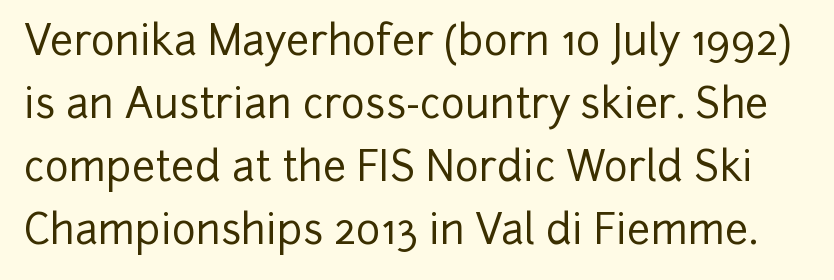
{"serif": "no", "italic": "no", "width": "normal", "stroke_contrast": "low", "x_height": "medium", "monospaced": "no", "underline": "no", "line_spacing": "normal", "line_spacing_ratio": 1.54, "letter_spacing": "normal", "letter_spacing_em": 0.0, "glyph_px": 41}
